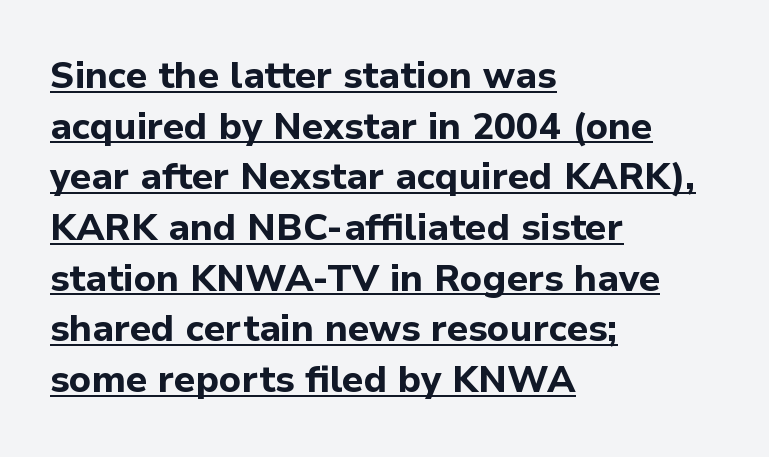
The image shows 37 px bold sans-serif type, upright; set left-aligned, normal line spacing (1.37x), normal letter spacing, underlined; low stroke contrast and a medium x-height.
